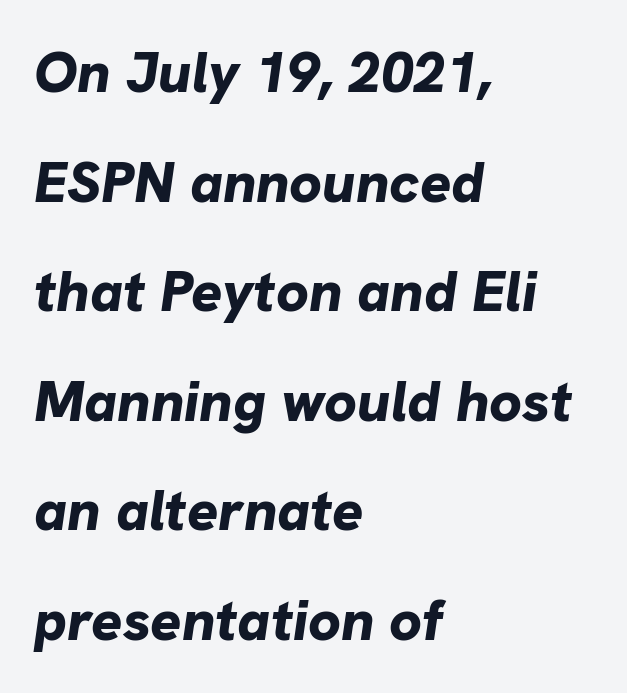
Q: Is the text bold? A: Yes.
Q: Is the text italic (slanted)? A: Yes, it leans right by about 8 degrees.
Q: Is the text underlined? A: No.
Q: How is the paragraph aligned? A: Left-aligned.
Q: Is the spacing between letters normal or unusually wide? A: Normal.
Q: Width (condensed, normal, or wide)? A: Normal.
Q: Stroke contrast? A: Low.
Q: x-height? A: Medium.
Q: Monospaced? A: No.
